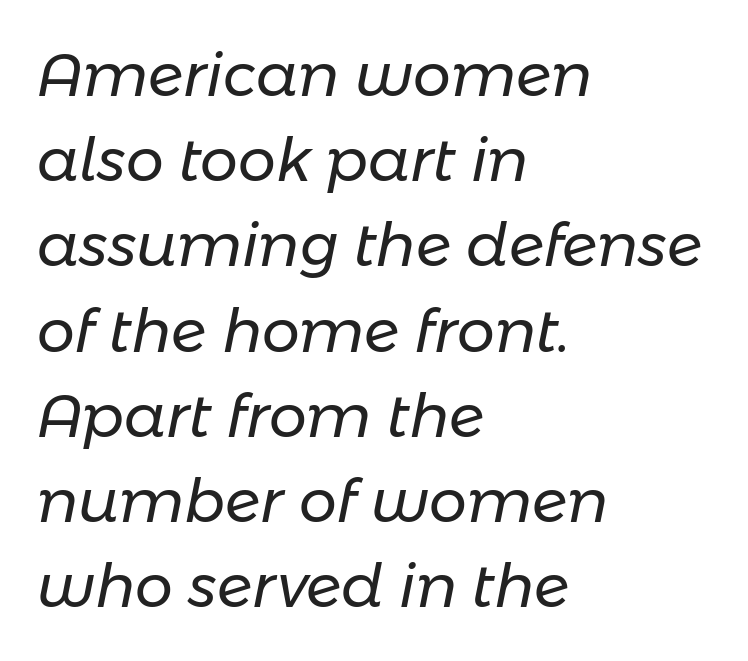
Q: Is the text bold? A: No.
Q: Is the text italic (slanted)? A: Yes, it leans right by about 11 degrees.
Q: Is the text underlined? A: No.
Q: How is the paragraph aligned? A: Left-aligned.
Q: Is the spacing between letters normal or unusually wide? A: Normal.
Q: Is the spacing between lines tight, normal or loose? A: Normal.
Q: Width (condensed, normal, or wide)? A: Normal.
Q: Stroke contrast? A: Low.
Q: x-height? A: Medium.
Q: Monospaced? A: No.
